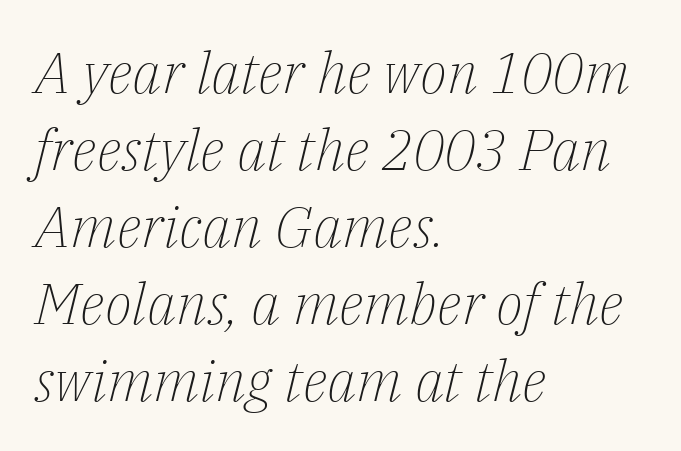
Quick note: interline space is typical. Italic? Definitely — the glyphs are oblique. Unmarked baselines from the first word to the last. How are the letters spaced? Ordinarily, with no added tracking. Here the designer chose a conventional face with non-uniform glyph widths. Horizontally, the lines are justified to the leading edge only.
